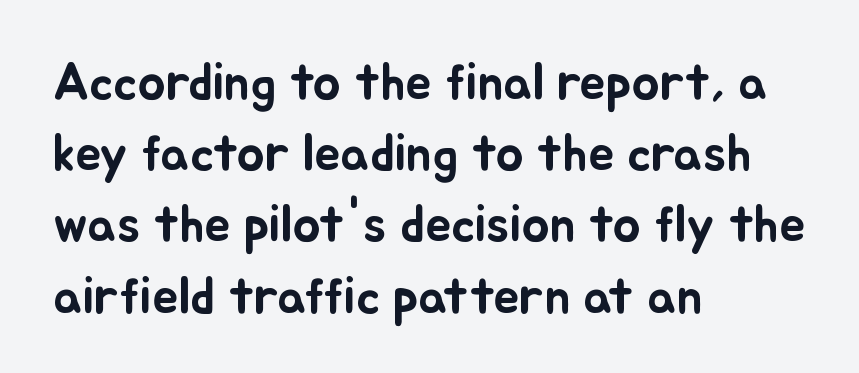
The image shows 52 px text type, upright; set left-aligned, normal line spacing (1.37x), normal letter spacing, not underlined; low stroke contrast and a small x-height.
